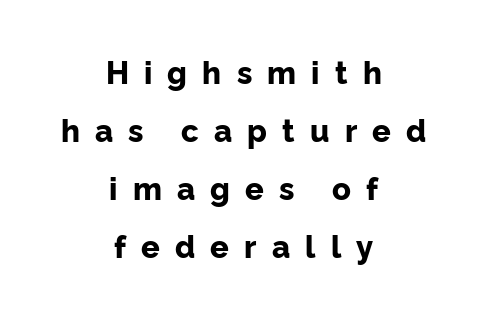
The foot of each line stays bare and open. Leftover space on each line is divided equally before and after the words. Is this a fixed-width face? No — the glyphs have proportional, varying widths. Each glyph is drawn with heavy, bold strokes. Tall strokes in this sample are plumb rather than angled. Is this a sans? Yes — the strokes have no serifs.
